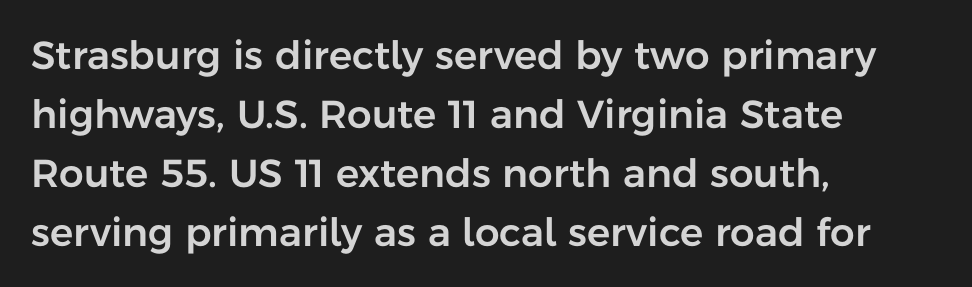
{"serif": "no", "italic": "no", "width": "normal", "stroke_contrast": "low", "x_height": "medium", "monospaced": "no", "underline": "no", "align": "left", "line_spacing": "normal", "line_spacing_ratio": 1.51, "letter_spacing": "normal", "letter_spacing_em": 0.0, "glyph_px": 39}
